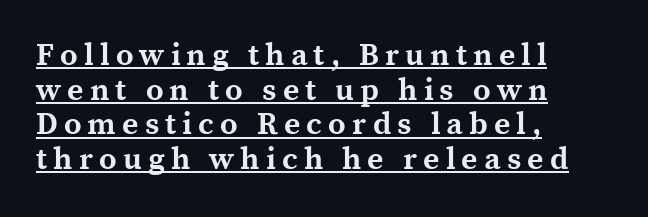
Q: Is the text bold? A: Yes.
Q: Is the text italic (slanted)? A: No, it is upright.
Q: Is the typeface a serif or a sans-serif typeface? A: Serif.
Q: Is the text underlined? A: Yes.
Q: How is the paragraph aligned? A: Left-aligned.
Q: Is the spacing between letters normal or unusually wide? A: Unusually wide.
Q: Is the spacing between lines tight, normal or loose? A: Tight.
Q: Width (condensed, normal, or wide)? A: Normal.
Q: x-height? A: Medium.
Q: Monospaced? A: No.
